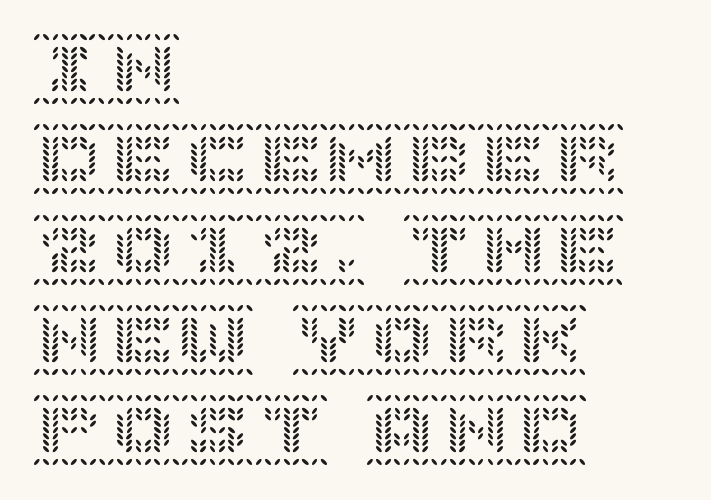
Q: Is the text italic (slanted)? A: No, it is upright.
Q: Is the text underlined? A: No.
Q: How is the paragraph aligned? A: Left-aligned.
Q: Is the spacing between letters normal or unusually wide? A: Normal.
Q: Width (condensed, normal, or wide)? A: Normal.
Q: x-height? A: Large.
